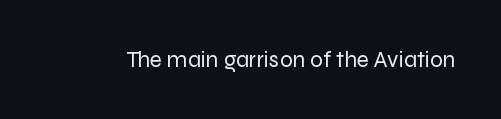
The type is set solid horizontally, with unmodified tracking. Words float on clear page, feet unadorned. A quiet, ordinary-to-light weight characterises the typeface. The type sits square on the baseline with zero lean.
